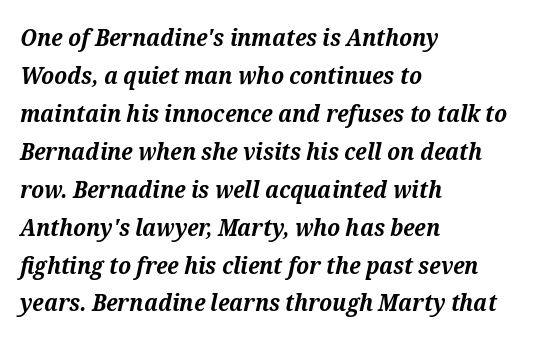
The typography opts for an oblique posture over an upright one. Nobody touched the tracking dial on this one. I'd describe the lettering as bold — thick and assertive. How would I describe the line gaps? Plain and ordinary. Anything drawn beneath the words? Only blank space.
